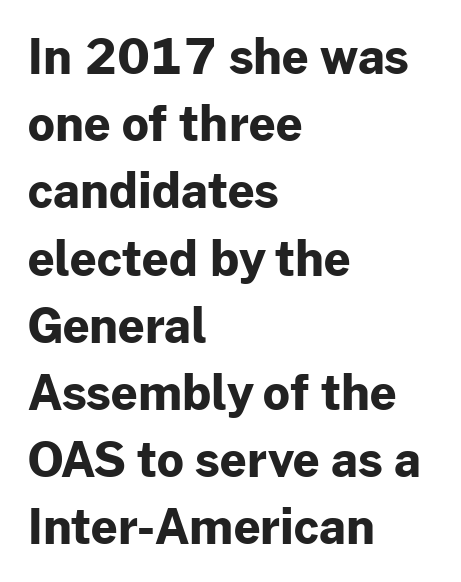
Q: Is the text bold? A: Yes.
Q: Is the text italic (slanted)? A: No, it is upright.
Q: Is the typeface a serif or a sans-serif typeface? A: Sans-serif.
Q: Is the text underlined? A: No.
Q: How is the paragraph aligned? A: Left-aligned.
Q: Is the spacing between letters normal or unusually wide? A: Normal.
Q: Is the spacing between lines tight, normal or loose? A: Normal.
Q: Width (condensed, normal, or wide)? A: Normal.
Q: Stroke contrast? A: Low.
Q: x-height? A: Medium.
Q: Monospaced? A: No.
